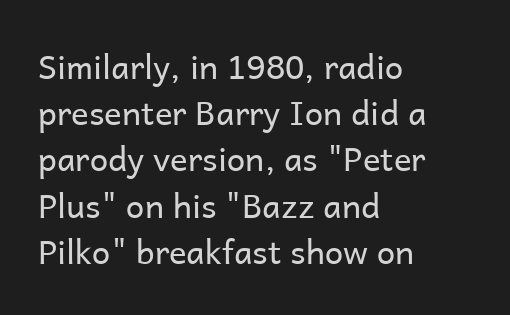
The image shows 33 px regular-weight sans-serif type, upright; set left-aligned, normal line spacing (1.4x), normal letter spacing, not underlined; low stroke contrast and a medium x-height.
